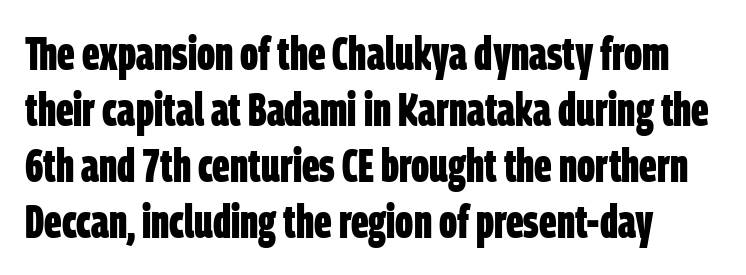
{"serif": "no", "bold": "yes", "weight": "bold", "width": "condensed", "stroke_contrast": "low", "x_height": "large", "monospaced": "no", "underline": "no", "line_spacing_ratio": 1.22, "letter_spacing": "normal", "letter_spacing_em": 0.0, "glyph_px": 46}
